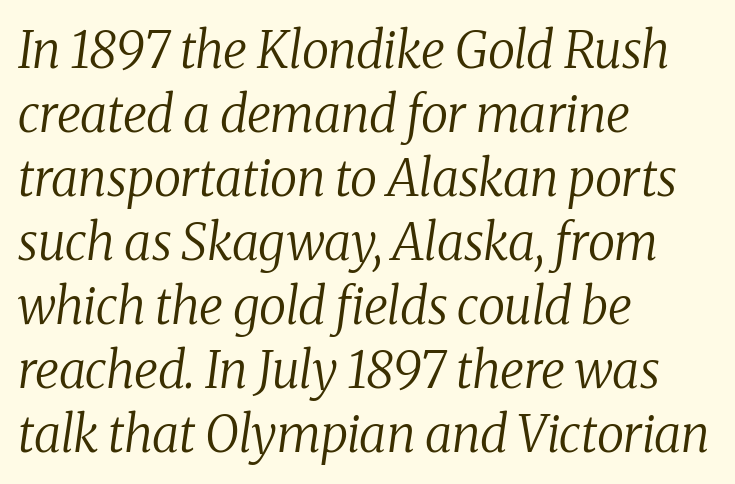
Q: Is the text bold? A: No.
Q: Is the text italic (slanted)? A: Yes, it leans right by about 8 degrees.
Q: Is the typeface a serif or a sans-serif typeface? A: Serif.
Q: Is the text underlined? A: No.
Q: How is the paragraph aligned? A: Left-aligned.
Q: Is the spacing between letters normal or unusually wide? A: Normal.
Q: Is the spacing between lines tight, normal or loose? A: Normal.
Q: Width (condensed, normal, or wide)? A: Normal.
Q: Stroke contrast? A: Medium.
Q: x-height? A: Medium.
Q: Monospaced? A: No.
